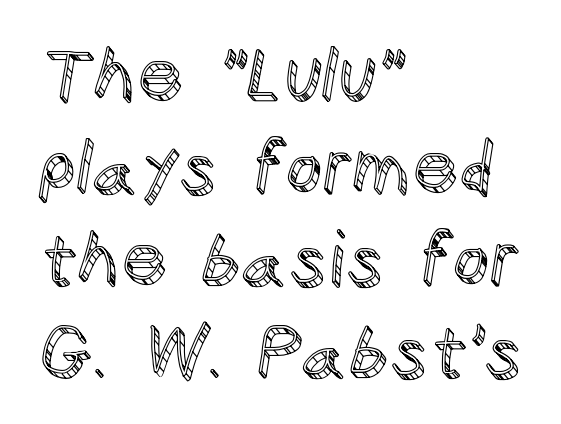
{"width": "normal", "x_height": "large", "monospaced": "no", "underline": "no", "align": "left", "line_spacing": "normal", "line_spacing_ratio": 1.26, "letter_spacing": "normal", "letter_spacing_em": 0.0, "glyph_px": 73}
